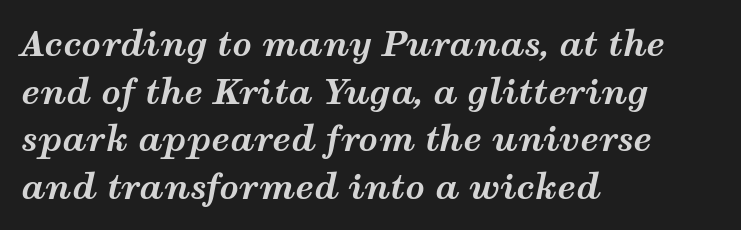
{"italic": "yes", "lean": "right", "slant_degrees": 12, "bold": "yes", "weight": "bold", "width": "wide", "stroke_contrast": "medium", "x_height": "medium", "monospaced": "no", "underline": "no", "align": "left", "line_spacing": "normal", "line_spacing_ratio": 1.4, "letter_spacing": "normal", "letter_spacing_em": 0.0, "glyph_px": 34}
